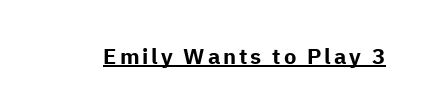
{"italic": "no", "bold": "yes", "underline": "yes", "glyph_px": 22}
